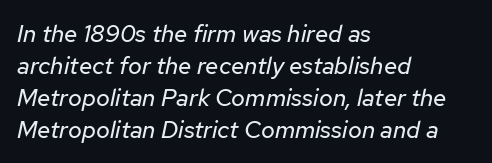
The rag falls on the right side of this text block. Just letters on the line, the space beneath them empty. Quick note: interline space is typical. Tracking here is standard; glyphs follow each other at the usual distance.
